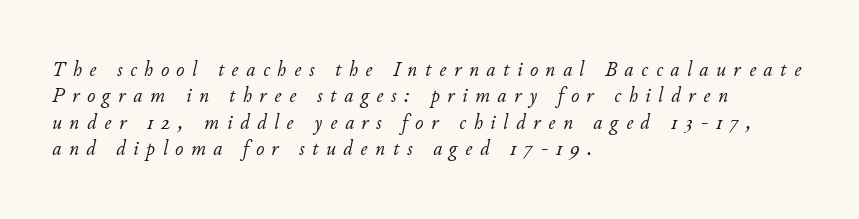
The space directly below the letters is spotless. Leftover space on each line is placed entirely after the last word. Stems and bowls with no extra thickness — not bold. Every character sits at an angle, as italics do. The horizontal fit of the characters is loose and conspicuously gappy.
